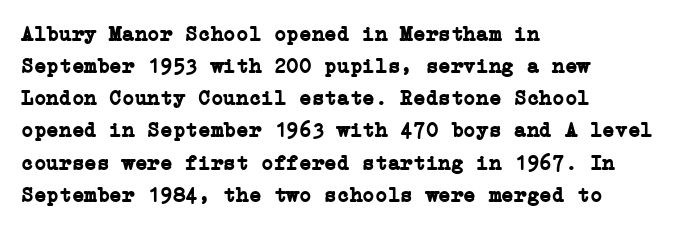
{"italic": "no", "bold": "yes", "underline": "no", "align": "left", "line_spacing": "normal", "line_spacing_ratio": 1.53, "letter_spacing": "normal", "letter_spacing_em": 0.0, "glyph_px": 21}
